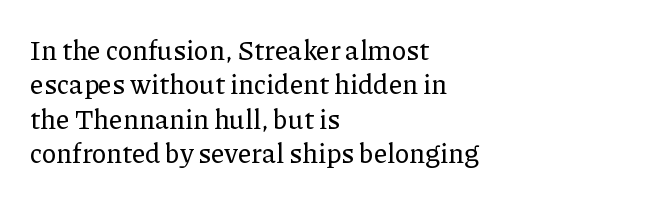
The image shows 27 px text type, upright; set left-aligned, normal line spacing (1.27x), normal letter spacing, not underlined.
